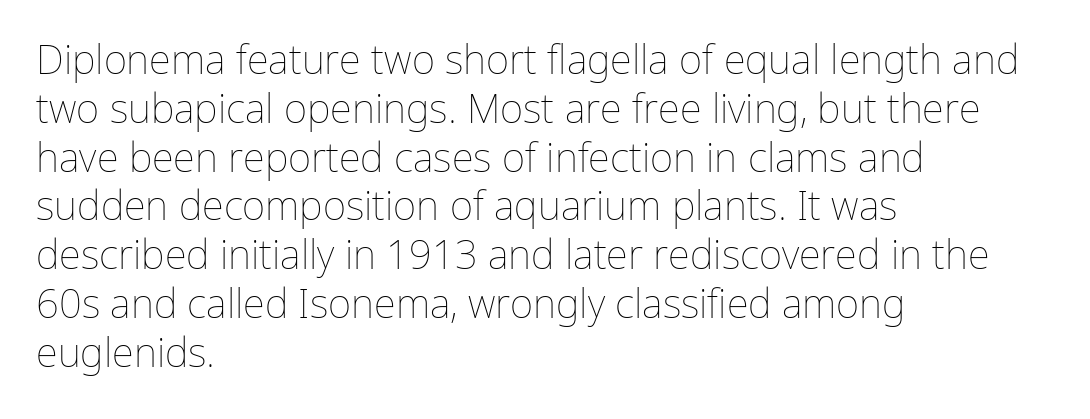
The image shows 40 px thin type, upright; set left-aligned, line spacing 1.22x, normal letter spacing, not underlined; low stroke contrast and a medium x-height.
